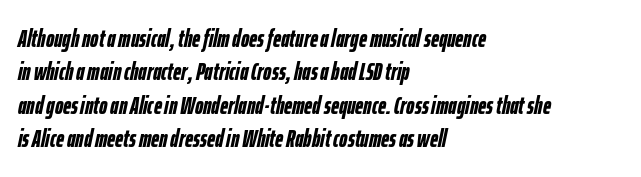
Q: Is the text bold? A: Yes.
Q: Is the text italic (slanted)? A: Yes, it leans right by about 12 degrees.
Q: Is the text underlined? A: No.
Q: How is the paragraph aligned? A: Left-aligned.
Q: Is the spacing between letters normal or unusually wide? A: Normal.
Q: Is the spacing between lines tight, normal or loose? A: Normal.
